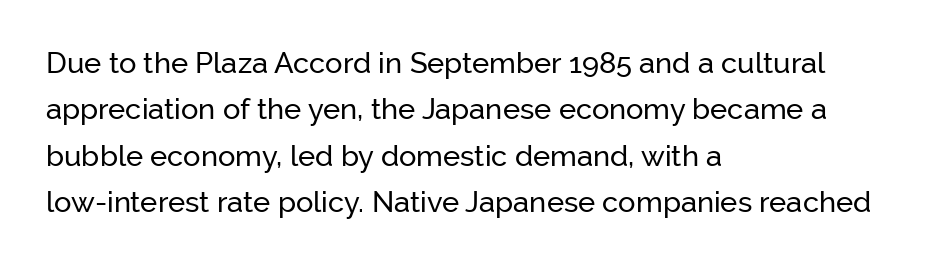
{"serif": "no", "italic": "no", "width": "normal", "stroke_contrast": "low", "x_height": "medium", "monospaced": "no", "underline": "no", "align": "left", "line_spacing": "normal", "line_spacing_ratio": 1.6, "letter_spacing": "normal", "letter_spacing_em": 0.0, "glyph_px": 29}
